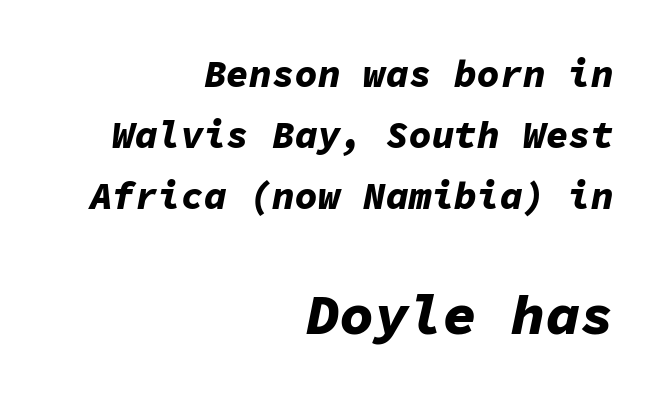
The specimen reads as italic at a glance. The lines are quadded right. The composition opens small and finishes big. The face used here is rendered with its standard letterfit.
